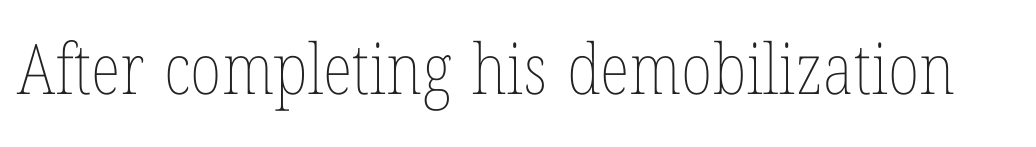
Here the designer chose a conventional face with non-uniform glyph widths. Descenders hang freely into open space. When letters stand straight like this, we call the style roman or upright. Students, note that the glyphs here touch the page at normal intervals. Vertical stems look standard width or narrower in stroke.
